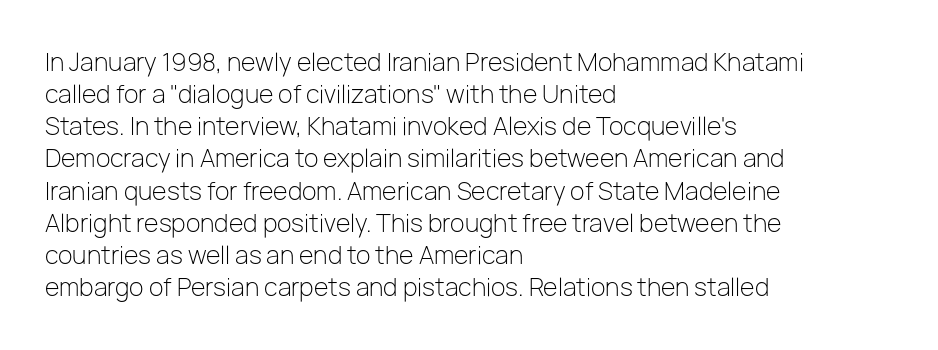
{"italic": "no", "bold": "no", "underline": "no", "align": "left", "line_spacing": "normal", "line_spacing_ratio": 1.34, "letter_spacing": "normal", "letter_spacing_em": 0.0, "glyph_px": 24}
